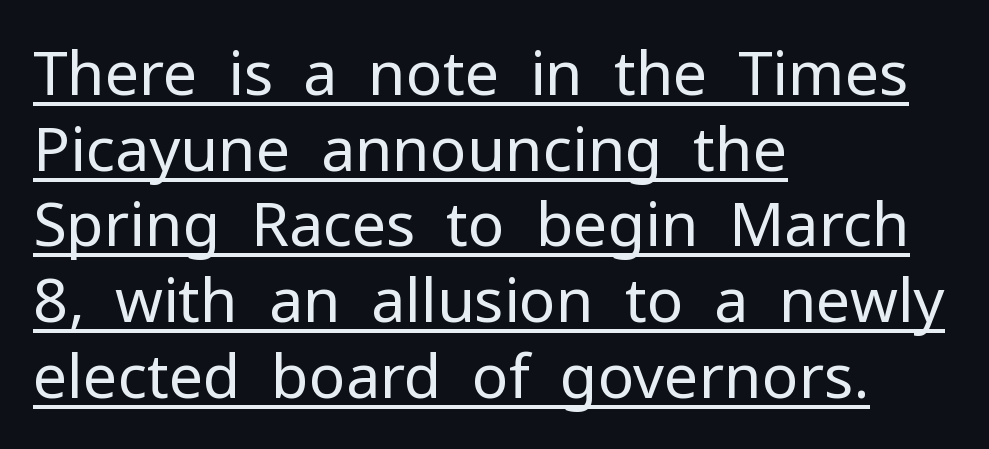
The image shows 61 px regular-weight sans-serif type, upright; set left-aligned, line spacing 1.24x, normal letter spacing, underlined; low stroke contrast and a medium x-height.
